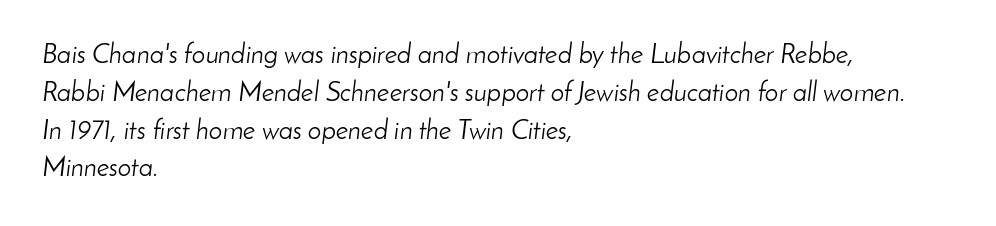
{"italic": "yes", "lean": "right", "slant_degrees": 8, "bold": "no", "underline": "no", "align": "left", "line_spacing": "normal", "line_spacing_ratio": 1.4, "letter_spacing": "normal", "letter_spacing_em": 0.0, "glyph_px": 27}
